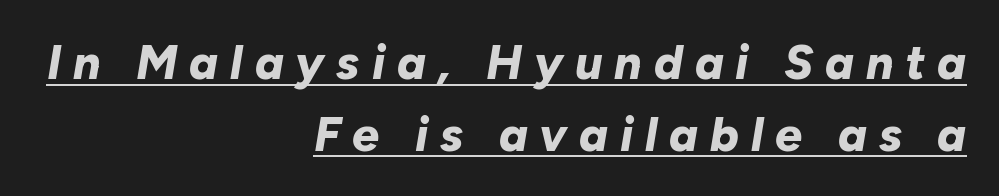
{"italic": "yes", "lean": "right", "slant_degrees": 10, "bold": "yes", "weight": "bold", "width": "normal", "stroke_contrast": "low", "x_height": "medium", "monospaced": "no", "underline": "yes", "align": "right", "line_spacing": "normal", "line_spacing_ratio": 1.49, "letter_spacing": "wide", "letter_spacing_em": 0.25, "glyph_px": 48}
